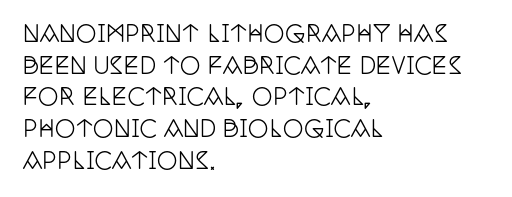
The image shows 23 px text type, upright; set left-aligned, normal line spacing (1.38x), normal letter spacing, not underlined.
